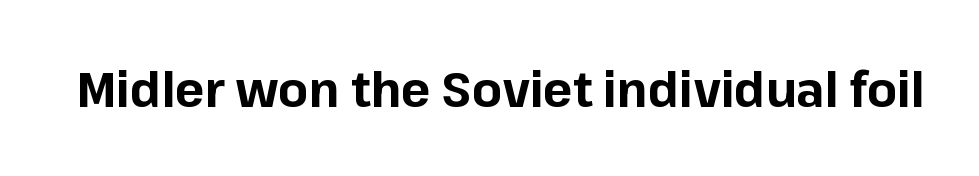
Q: Is the text bold? A: Yes.
Q: Is the text italic (slanted)? A: No, it is upright.
Q: Is the typeface a serif or a sans-serif typeface? A: Sans-serif.
Q: Is the text underlined? A: No.
Q: Is the spacing between letters normal or unusually wide? A: Normal.
Q: Width (condensed, normal, or wide)? A: Normal.
Q: Stroke contrast? A: Low.
Q: x-height? A: Medium.
Q: Monospaced? A: No.
